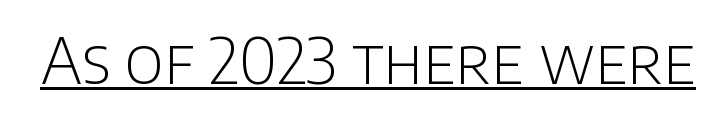
Q: Is the text bold? A: No.
Q: Is the text italic (slanted)? A: No, it is upright.
Q: Is the typeface a serif or a sans-serif typeface? A: Sans-serif.
Q: Is the text underlined? A: Yes.
Q: Is the spacing between letters normal or unusually wide? A: Normal.
Q: Width (condensed, normal, or wide)? A: Normal.
Q: Stroke contrast? A: Low.
Q: x-height? A: Large.
Q: Monospaced? A: No.
